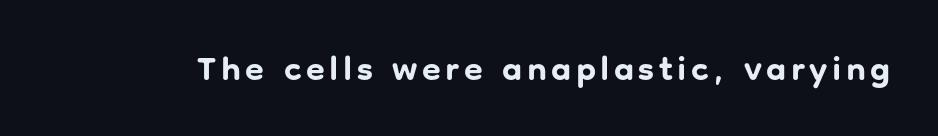
The image shows 34 px bold sans-serif type, upright; set not underlined; low stroke contrast and a medium x-height.
